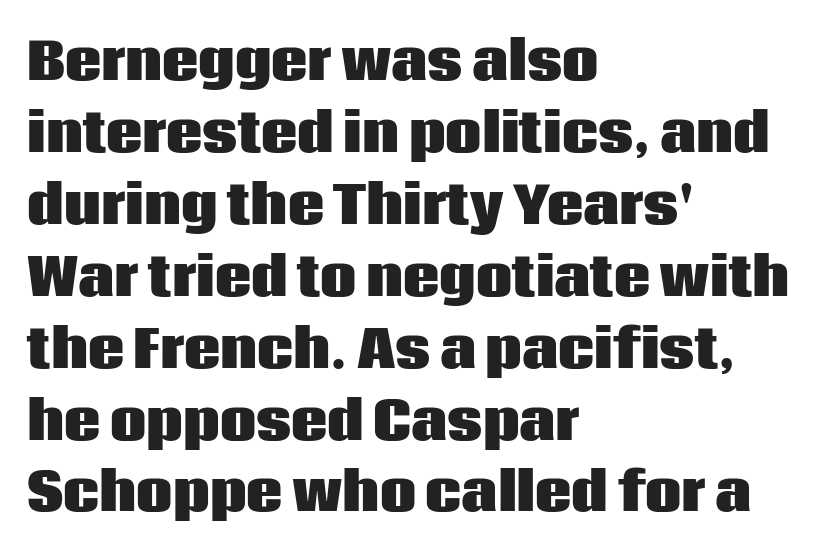
The image shows 51 px heavy sans-serif type, upright; set left-aligned, normal line spacing (1.41x), normal letter spacing, not underlined; low stroke contrast and a large x-height.
